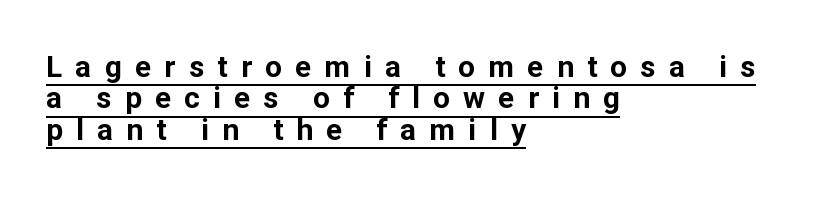
Q: Is the text bold? A: Yes.
Q: Is the text italic (slanted)? A: No, it is upright.
Q: Is the typeface a serif or a sans-serif typeface? A: Sans-serif.
Q: Is the text underlined? A: Yes.
Q: How is the paragraph aligned? A: Left-aligned.
Q: Is the spacing between letters normal or unusually wide? A: Unusually wide.
Q: Is the spacing between lines tight, normal or loose? A: Tight.
Q: Width (condensed, normal, or wide)? A: Normal.
Q: Stroke contrast? A: Low.
Q: x-height? A: Medium.
Q: Monospaced? A: No.
